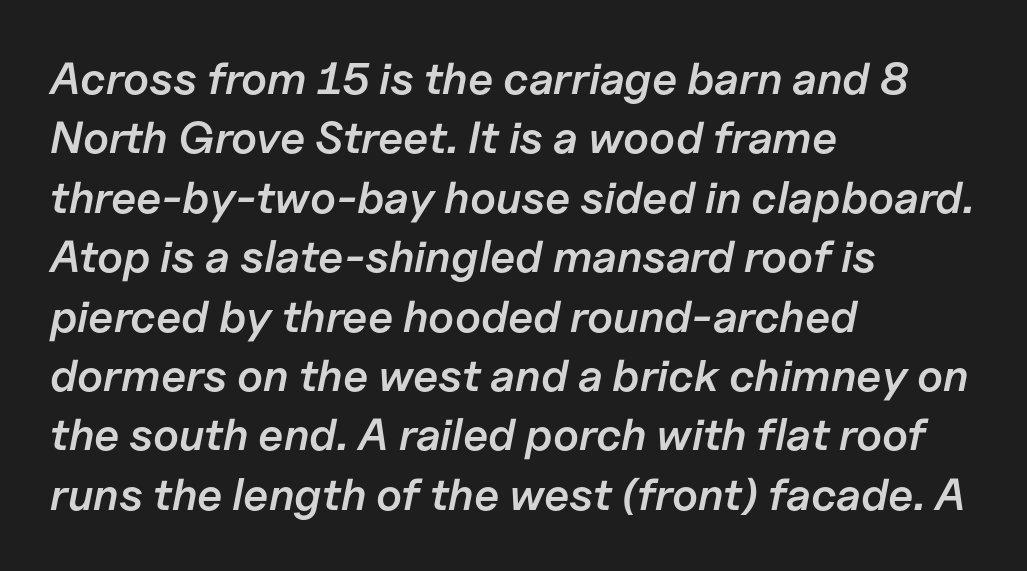
Teacher's note: observe the even left margin — that is flush-left alignment. This is moderately heavy type, rendered in semibold. Evenly set lines give the paragraph a standard silhouette. A bare baseline throughout the passage. If you drew a line through each stem, it would be angled.
